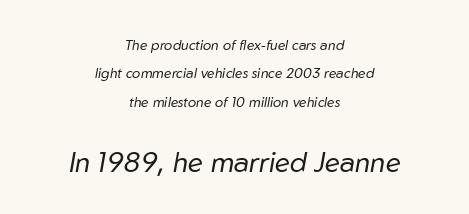
Q: Is the text bold? A: No.
Q: Is the text italic (slanted)? A: Yes, it leans right by about 10 degrees.
Q: Is the text underlined? A: No.
Q: How is the paragraph aligned? A: Centered.
Q: Is the spacing between letters normal or unusually wide? A: Normal.
Q: Is the spacing between lines tight, normal or loose? A: Loose.
Q: Which block of text is set in a larger size, the first (top) or the second (bottom)? A: The second (bottom) one.
Q: Width (condensed, normal, or wide)? A: Normal.
Q: Stroke contrast? A: Low.
Q: x-height? A: Medium.
Q: Monospaced? A: No.
